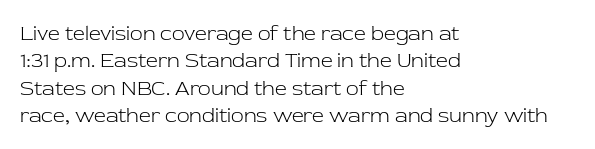
{"italic": "no", "bold": "no", "underline": "no", "align": "left", "line_spacing": "normal", "line_spacing_ratio": 1.3, "letter_spacing": "normal", "letter_spacing_em": 0.0, "glyph_px": 21}
